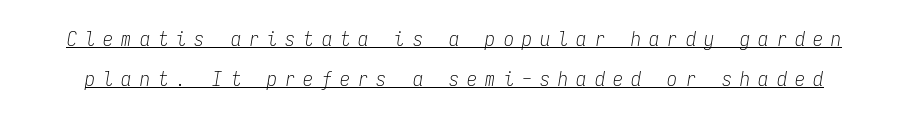
{"italic": "yes", "lean": "right", "slant_degrees": 9, "bold": "no", "underline": "yes", "line_spacing": "loose", "line_spacing_ratio": 2.0, "letter_spacing": "wide", "letter_spacing_em": 0.41, "glyph_px": 20}
